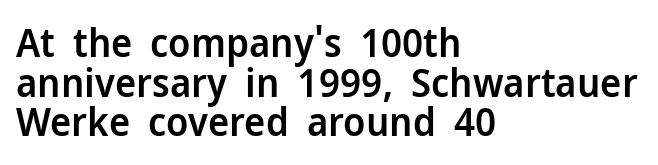
Q: Is the text bold? A: Semi-bold.
Q: Is the text italic (slanted)? A: No, it is upright.
Q: Is the typeface a serif or a sans-serif typeface? A: Sans-serif.
Q: Is the text underlined? A: No.
Q: How is the paragraph aligned? A: Left-aligned.
Q: Is the spacing between letters normal or unusually wide? A: Normal.
Q: Is the spacing between lines tight, normal or loose? A: Tight.
Q: Width (condensed, normal, or wide)? A: Normal.
Q: Stroke contrast? A: Low.
Q: x-height? A: Medium.
Q: Monospaced? A: No.
